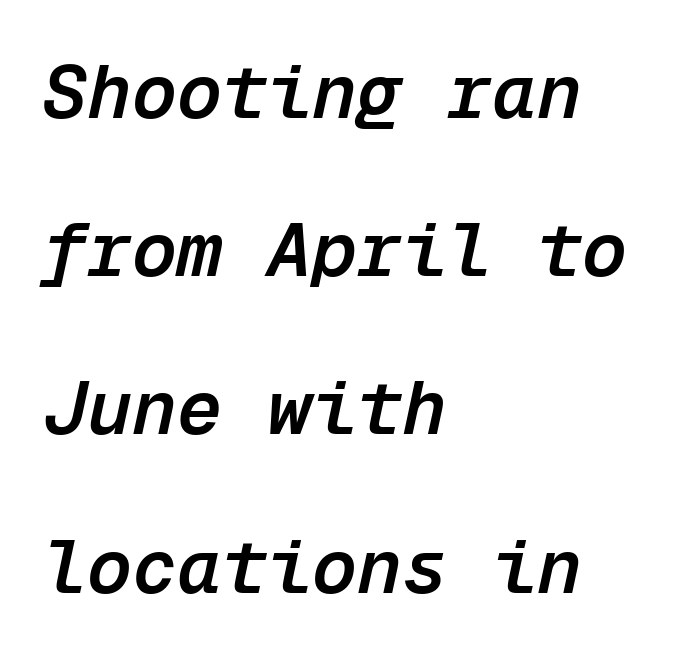
The image shows 75 px semibold type, italic (leaning right), monospaced; set left-aligned, loose line spacing (2.11x), normal letter spacing, not underlined; low stroke contrast and a medium x-height.
